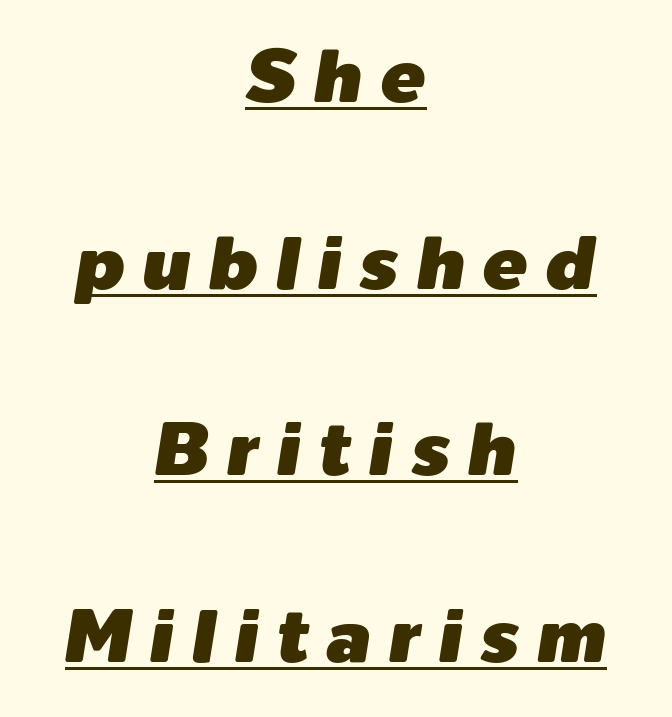
Q: Is the text italic (slanted)? A: Yes, it leans right by about 9 degrees.
Q: Is the text underlined? A: Yes.
Q: How is the paragraph aligned? A: Centered.
Q: Is the spacing between letters normal or unusually wide? A: Unusually wide.
Q: Is the spacing between lines tight, normal or loose? A: Loose.
Q: Width (condensed, normal, or wide)? A: Normal.
Q: Stroke contrast? A: Low.
Q: x-height? A: Medium.
Q: Monospaced? A: No.
